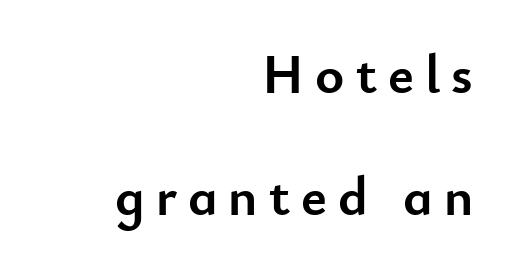
{"serif": "no", "italic": "no", "bold": "yes", "weight": "semibold", "width": "normal", "stroke_contrast": "low", "x_height": "small", "monospaced": "no", "underline": "no", "align": "right", "line_spacing": "loose", "line_spacing_ratio": 2.21, "letter_spacing": "wide", "letter_spacing_em": 0.2, "glyph_px": 55}
